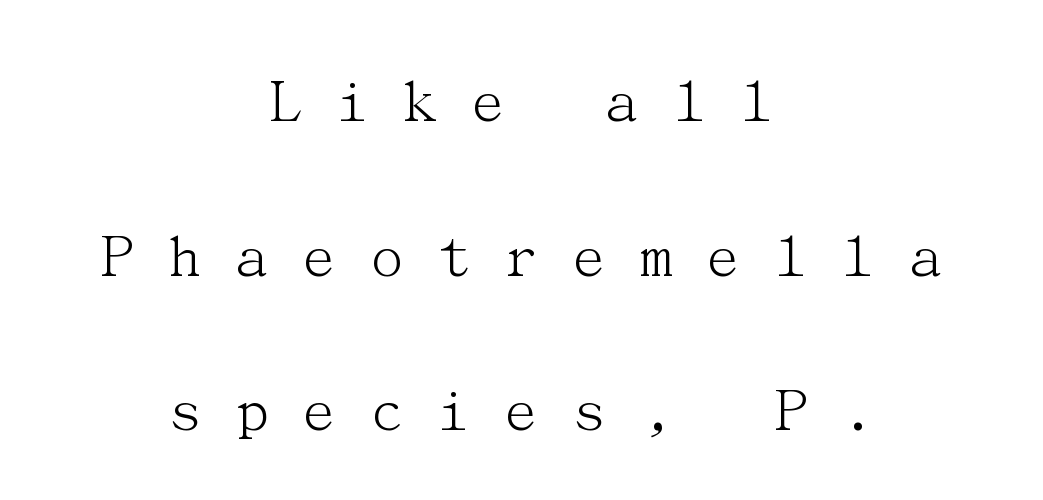
The lines are quadded center. The gap between lines stays unmarked. The lettering stays uniformly vertical, giving the passage a roman look. The weight tops out at a normal text grade. Students, note that the glyphs here are deliberately spaced far apart.
